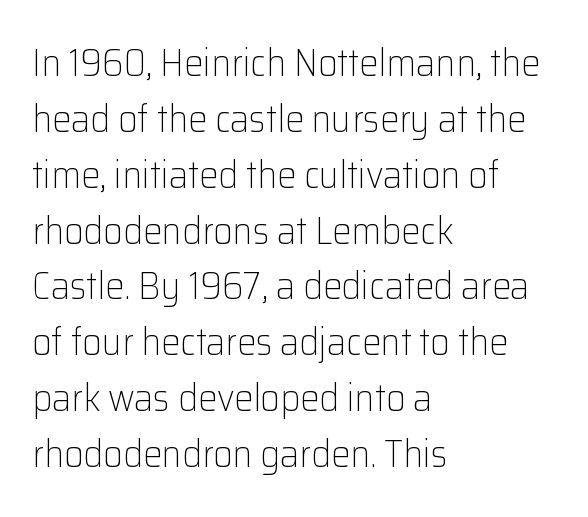
The face used here is a sans, in the tradition of grotesques and geometrics. Heft: none added — not bold. The gap between lines stays unmarked. Do the letters lean? They stand straight. Regular leading. Horizontal alignment here is leftward, the default for most running prose.
